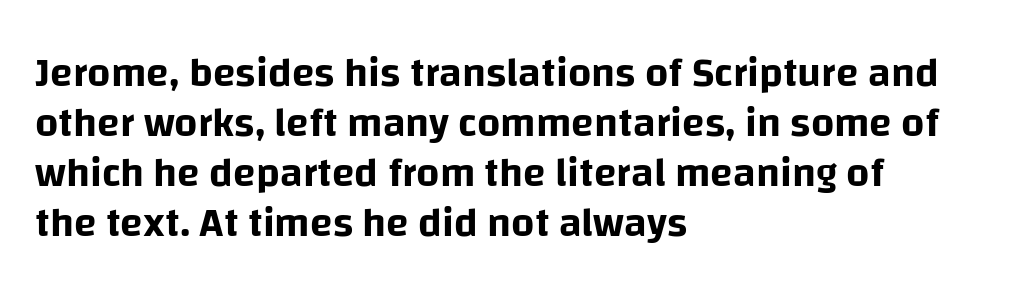
The image shows 41 px sans-serif type, upright; set left-aligned, line spacing 1.22x, normal letter spacing, not underlined; low stroke contrast and a large x-height.
